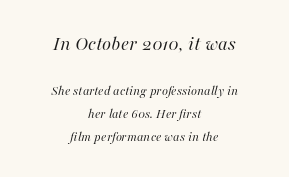
Q: Is the text bold? A: No.
Q: Is the text italic (slanted)? A: Yes, it leans right by about 16 degrees.
Q: Is the text underlined? A: No.
Q: How is the paragraph aligned? A: Centered.
Q: Is the spacing between letters normal or unusually wide? A: Normal.
Q: Is the spacing between lines tight, normal or loose? A: Normal.
Q: Which block of text is set in a larger size, the first (top) or the second (bottom)? A: The first (top) one.
